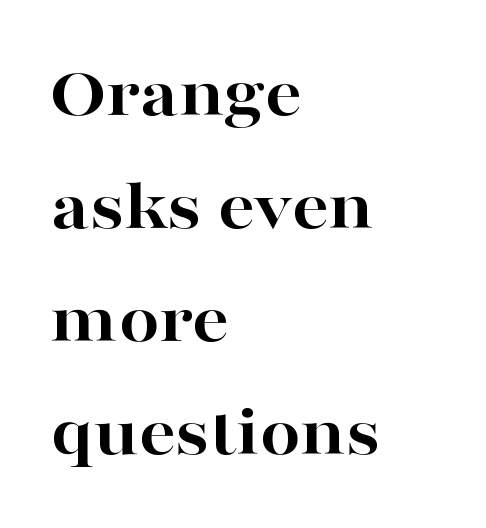
Q: Is the text bold? A: Yes.
Q: Is the text italic (slanted)? A: No, it is upright.
Q: Is the typeface a serif or a sans-serif typeface? A: Serif.
Q: Is the text underlined? A: No.
Q: How is the paragraph aligned? A: Left-aligned.
Q: Is the spacing between letters normal or unusually wide? A: Normal.
Q: Is the spacing between lines tight, normal or loose? A: Normal.
Q: Width (condensed, normal, or wide)? A: Wide.
Q: Stroke contrast? A: High.
Q: x-height? A: Medium.
Q: Monospaced? A: No.
